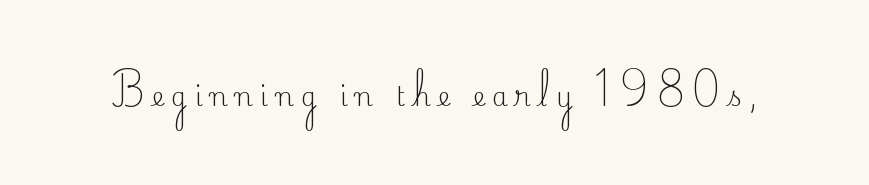
Q: Is the text bold? A: No.
Q: Is the text italic (slanted)? A: No, it is upright.
Q: Is the text underlined? A: No.
Q: Is the spacing between letters normal or unusually wide? A: Unusually wide.
